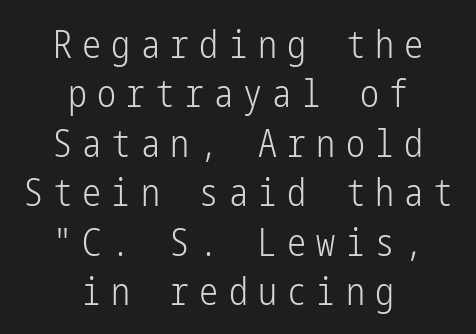
{"serif": "no", "italic": "no", "bold": "no", "weight": "light", "width": "condensed", "stroke_contrast": "low", "x_height": "medium", "underline": "no", "align": "center", "line_spacing": "normal", "line_spacing_ratio": 1.3, "letter_spacing": "wide", "letter_spacing_em": 0.27, "glyph_px": 38}
